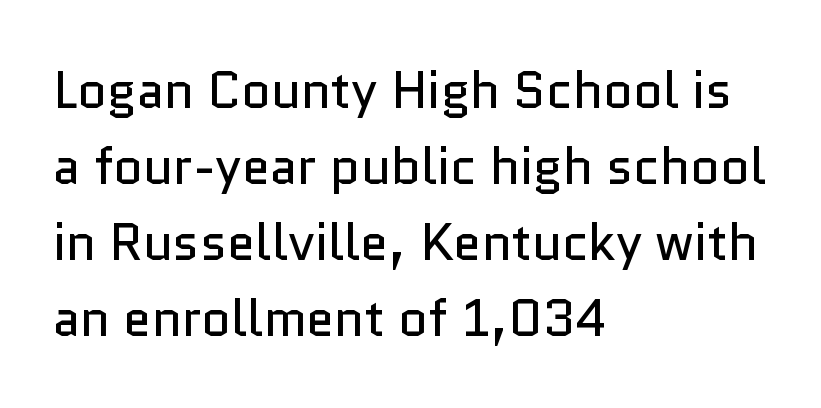
The image shows 51 px regular-weight sans-serif type, upright; set left-aligned, normal line spacing (1.49x), normal letter spacing, not underlined; low stroke contrast and a medium x-height.
